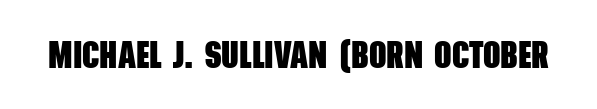
{"serif": "no", "bold": "yes", "weight": "heavy", "width": "condensed", "stroke_contrast": "low", "x_height": "large", "monospaced": "no", "underline": "no", "letter_spacing": "normal", "letter_spacing_em": 0.0, "glyph_px": 38}
